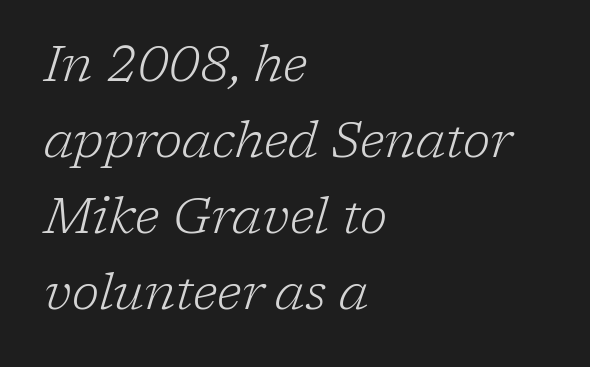
The image shows 50 px light serif type, italic (leaning right); set left-aligned, normal line spacing (1.52x), normal letter spacing, not underlined; low stroke contrast and a medium x-height.
